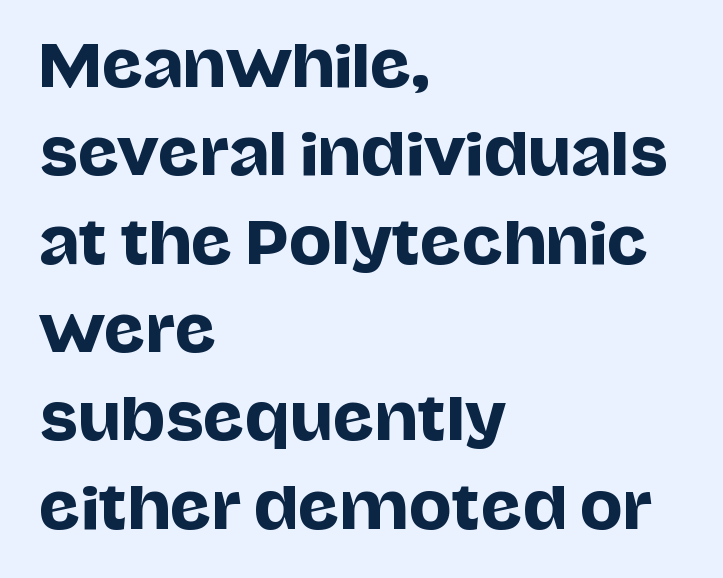
Q: Is the text italic (slanted)? A: No, it is upright.
Q: Is the typeface a serif or a sans-serif typeface? A: Sans-serif.
Q: Is the text underlined? A: No.
Q: How is the paragraph aligned? A: Left-aligned.
Q: Is the spacing between letters normal or unusually wide? A: Normal.
Q: Is the spacing between lines tight, normal or loose? A: Normal.
Q: Width (condensed, normal, or wide)? A: Normal.
Q: Stroke contrast? A: Low.
Q: x-height? A: Large.
Q: Monospaced? A: No.
